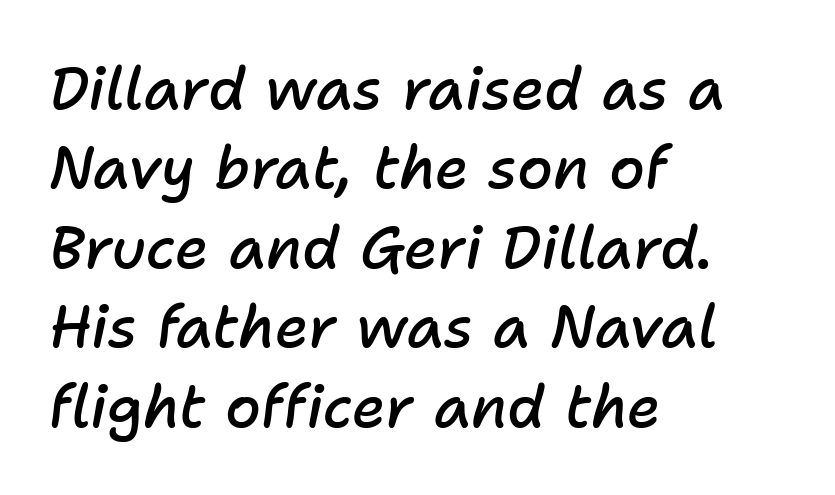
Q: Is the text bold? A: Semi-bold.
Q: Is the text italic (slanted)? A: Yes, it leans right by about 11 degrees.
Q: Is the text underlined? A: No.
Q: How is the paragraph aligned? A: Left-aligned.
Q: Is the spacing between letters normal or unusually wide? A: Normal.
Q: Is the spacing between lines tight, normal or loose? A: Normal.
Q: Width (condensed, normal, or wide)? A: Normal.
Q: Stroke contrast? A: Low.
Q: x-height? A: Medium.
Q: Monospaced? A: No.
